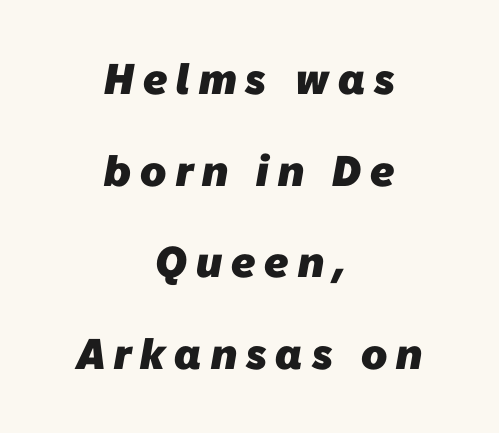
The image shows 43 px heavy sans-serif type; set centered, loose line spacing (2.13x), unusually wide letter spacing (+0.21 em), not underlined; low stroke contrast and a medium x-height.
